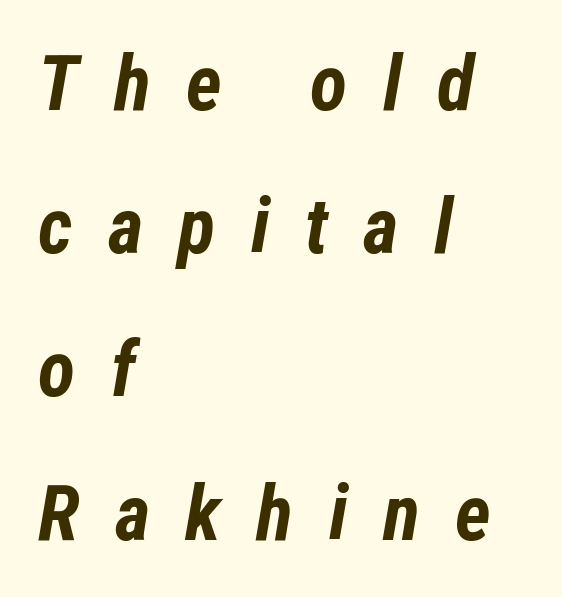
The image shows 77 px bold, condensed type, italic (leaning right); set left-aligned, line spacing 1.86x, unusually wide letter spacing (+0.46 em), not underlined; low stroke contrast and a medium x-height.
